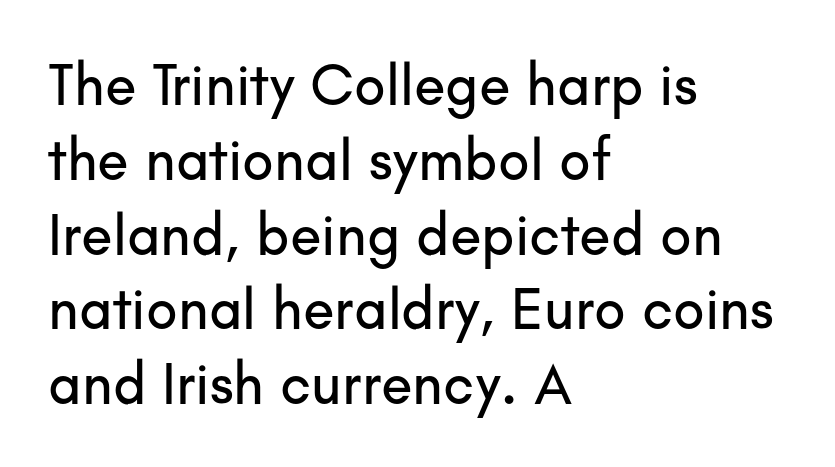
The image shows 58 px sans-serif type, upright; set left-aligned, normal line spacing (1.29x), normal letter spacing, not underlined; low stroke contrast and a small x-height.
